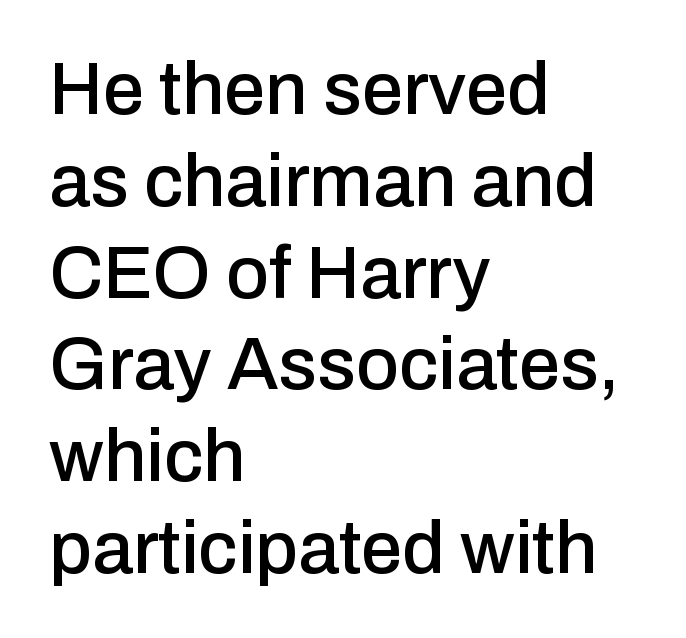
The image shows 74 px sans-serif type, upright; set left-aligned, line spacing 1.24x, normal letter spacing, not underlined; low stroke contrast and a medium x-height.
